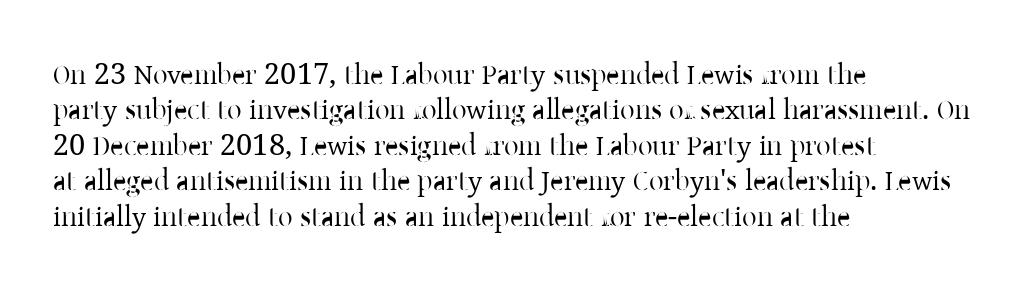
Q: Is the text bold? A: No.
Q: Is the text italic (slanted)? A: No, it is upright.
Q: Is the typeface a serif or a sans-serif typeface? A: Serif.
Q: Is the text underlined? A: No.
Q: How is the paragraph aligned? A: Left-aligned.
Q: Is the spacing between letters normal or unusually wide? A: Normal.
Q: Width (condensed, normal, or wide)? A: Normal.
Q: Stroke contrast? A: Low.
Q: x-height? A: Medium.
Q: Monospaced? A: No.
